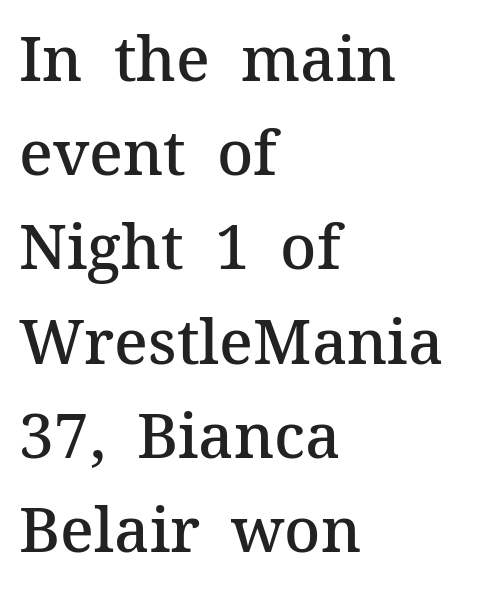
{"serif": "yes", "italic": "no", "bold": "semi", "weight": "semibold", "width": "normal", "stroke_contrast": "medium", "x_height": "medium", "monospaced": "no", "underline": "no", "align": "left", "line_spacing": "normal", "line_spacing_ratio": 1.52, "letter_spacing": "normal", "letter_spacing_em": 0.0, "glyph_px": 62}
